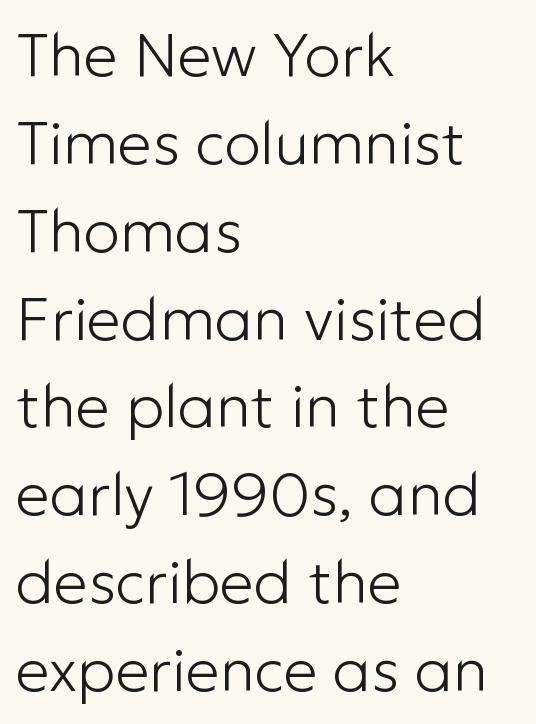
The image shows 61 px light sans-serif type, upright; set left-aligned, normal line spacing (1.44x), normal letter spacing, not underlined; low stroke contrast and a medium x-height.
